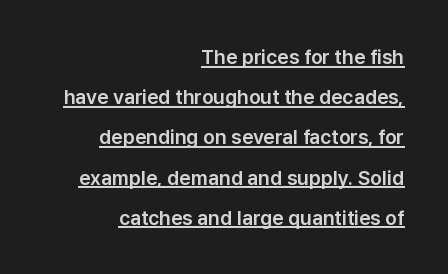
{"italic": "no", "underline": "yes", "align": "right", "line_spacing": "loose", "line_spacing_ratio": 2.01, "letter_spacing": "normal", "letter_spacing_em": 0.0, "glyph_px": 20}
